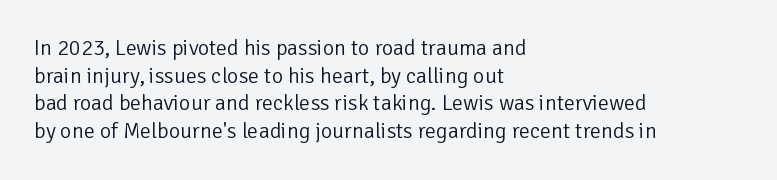
The typeface has the unassuming heft of standard copy or less. Vertical strokes here are truly vertical. A clean baseline with only descenders dipping below it. Default kerning and tracking; the words read as compact shapes.
